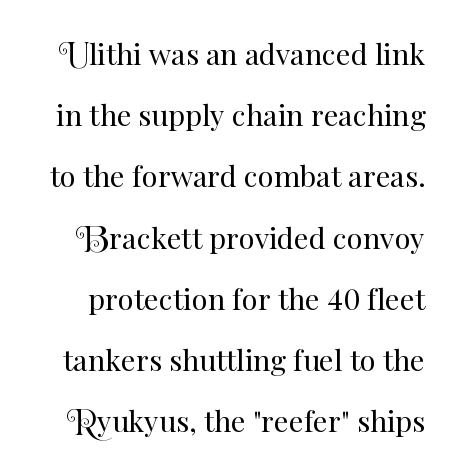
The image shows 29 px regular-weight type, upright; set loose line spacing (2.11x), normal letter spacing, not underlined; medium stroke contrast and a small x-height.
